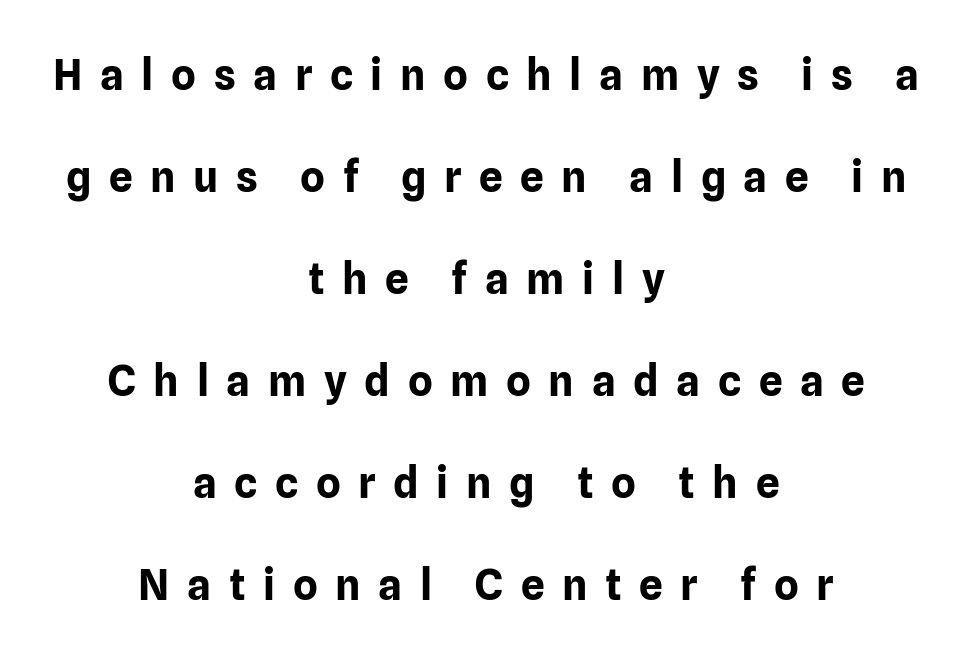
Upright lettering throughout. Varying glyph widths throughout — classic text-font behaviour. I'd call this a sans setting — the letters go barefoot. Descender tails drop into unmarked territory. Chunky letters — that's bold for sure.
